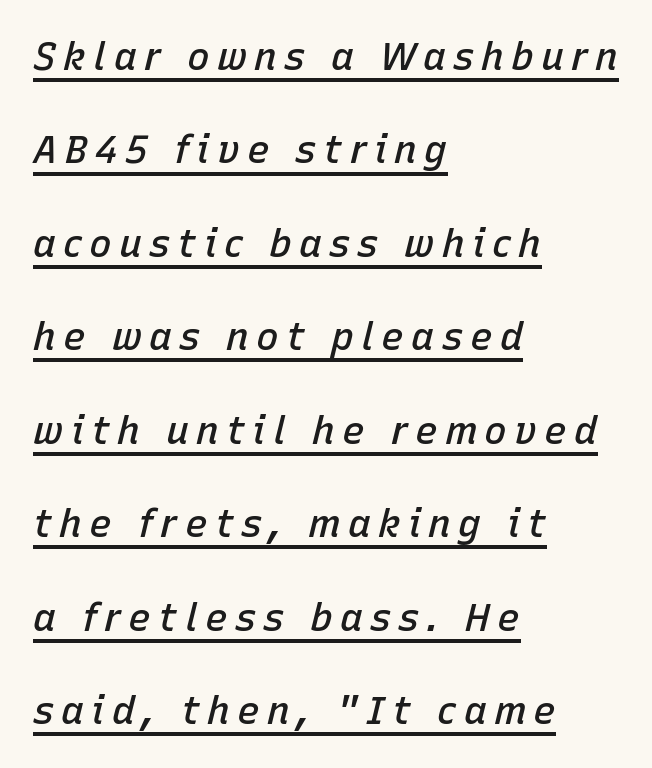
The image shows 38 px semibold type, italic (leaning right); set left-aligned, loose line spacing (2.46x), underlined; low stroke contrast and a medium x-height.
